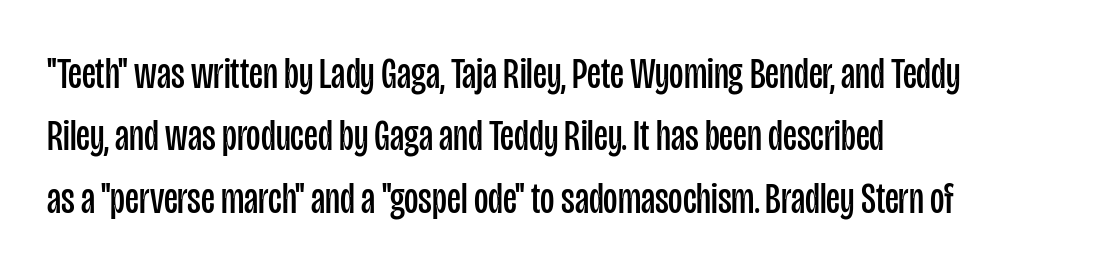
The passage shown is not underscored anywhere. These glyphs show unthickened strokes, regular width or finer. This sample keeps an unexceptional amount of space between lines. The letters advance in unequal steps, a hallmark of proportional type. What stands out about the letter spacing? Nothing — it is the standard amount.
